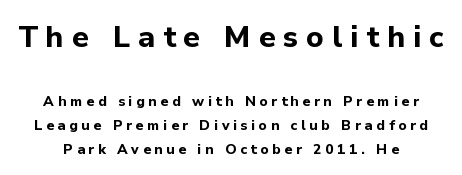
The image shows 30 px bold sans-serif type, upright; set normal line spacing (1.7x), unusually wide letter spacing (+0.26 em), not underlined; the first (top) block is 2.14x larger; low stroke contrast and a medium x-height.
